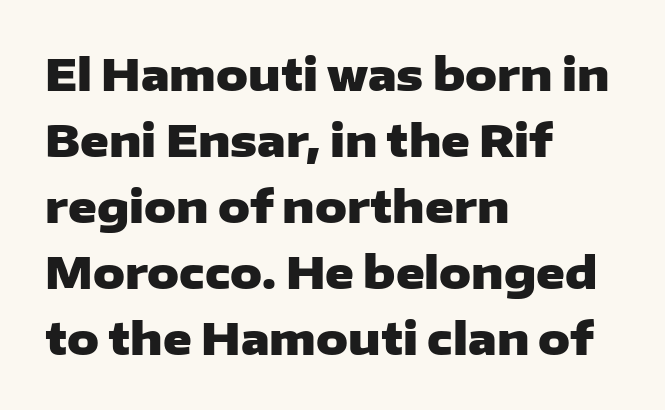
Glyph-to-glyph distance matches everyday printed text. Visually the block forms a straight wall on the left and a jagged coastline on the right. A typesetter would label this face a sans. Set as a true bold cut, around the 700 mark. One glance says typical: line gaps are just what's usual.
